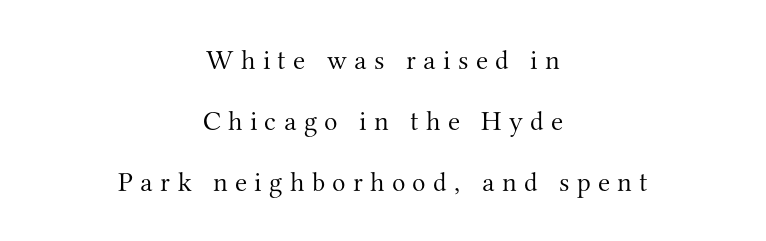
This block would shrink considerably if given ordinary leading; it's expanded now. To sum up the face: it has serifs. Reading down the block, each line starts at a different indent, mirrored at its end. Looks like regular typesetting: each glyph gets only the width it needs. Decoration check: the copy has no underline. Does the lettering tilt? It doesn't — this is upright.
